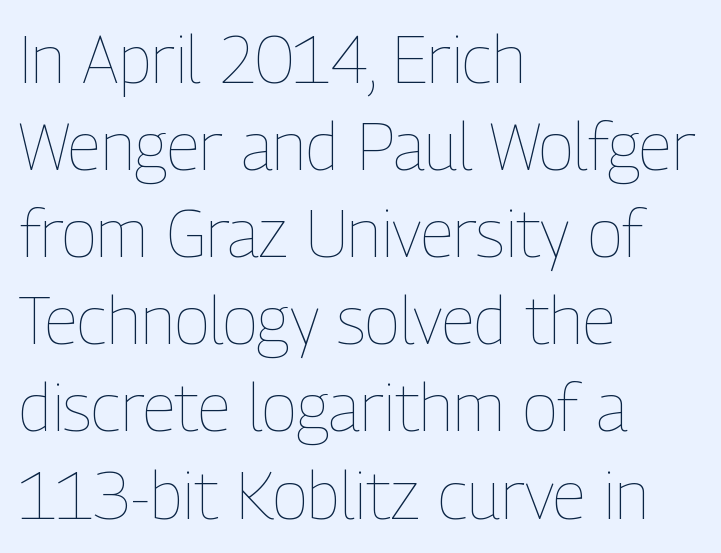
If you measured baseline to baseline, you'd find a middling distance. Counters stay open thanks to moderate or lighter strokes. The passage shown has conventional tracking throughout. Layout note: lines flush left. Note the varied advance widths — an 'i' is clearly narrower than an 'm'. The string is rendered with underlining switched off.
